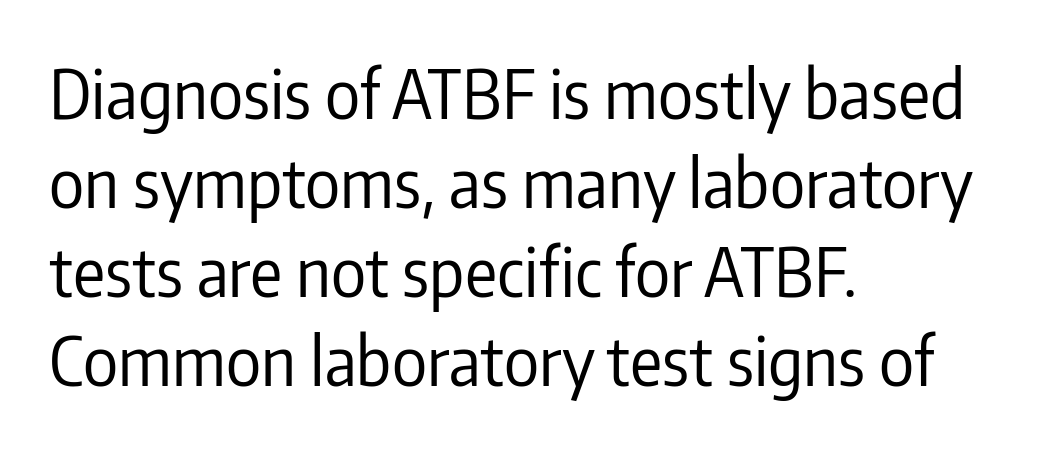
The image shows 67 px regular-weight, condensed sans-serif type, upright; set left-aligned, normal line spacing (1.33x), normal letter spacing, not underlined; low stroke contrast and a medium x-height.
